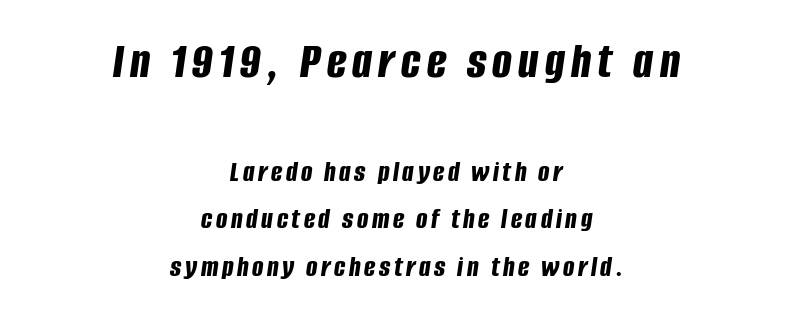
{"italic": "yes", "lean": "right", "slant_degrees": 8, "bold": "yes", "weight": "bold", "width": "condensed", "stroke_contrast": "low", "x_height": "large", "monospaced": "no", "underline": "no", "align": "center", "line_spacing": "normal", "line_spacing_ratio": 1.58, "larger_block": "first", "size_ratio": 1.73, "glyph_px": 52}
